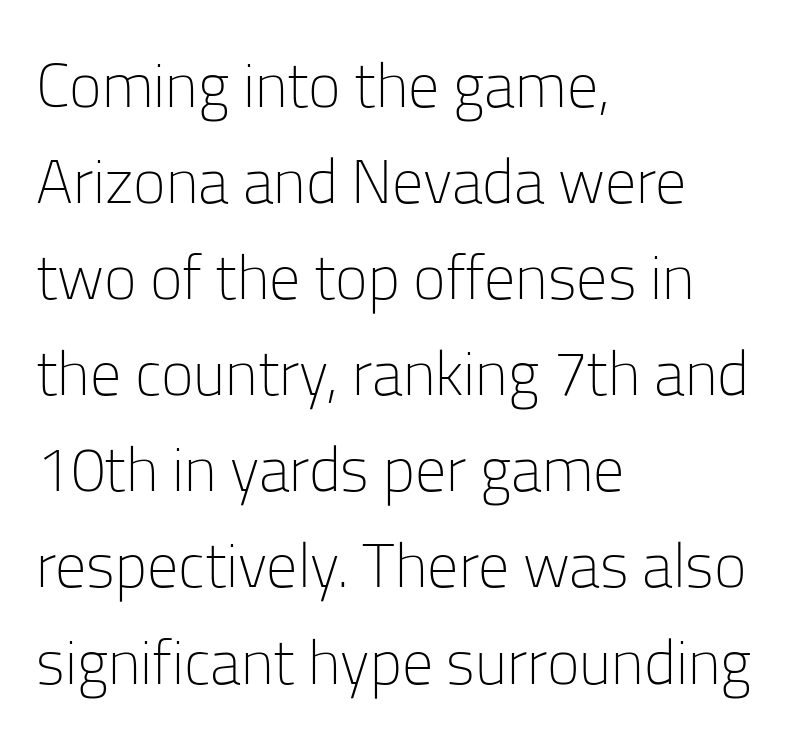
{"serif": "no", "italic": "no", "bold": "no", "weight": "light", "width": "normal", "stroke_contrast": "low", "x_height": "medium", "monospaced": "no", "underline": "no", "align": "left", "line_spacing": "normal", "line_spacing_ratio": 1.55, "letter_spacing": "normal", "letter_spacing_em": 0.0, "glyph_px": 62}
